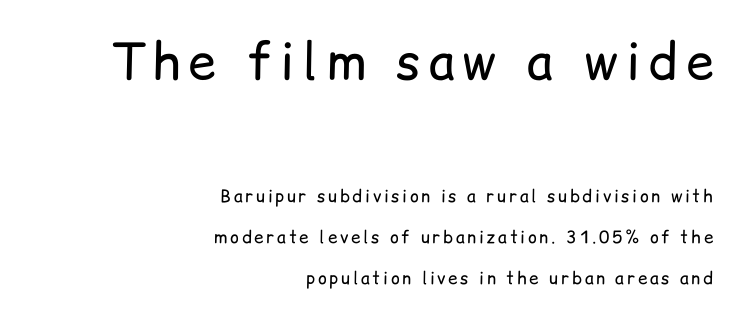
Two sizes are in play, and the larger belongs to the first block. Observe the absence of serifs on each vertical stroke in this sample. Does the copy run flush right? Yes — the right margin is perfectly even. These lines were composed using upright roman letters.
